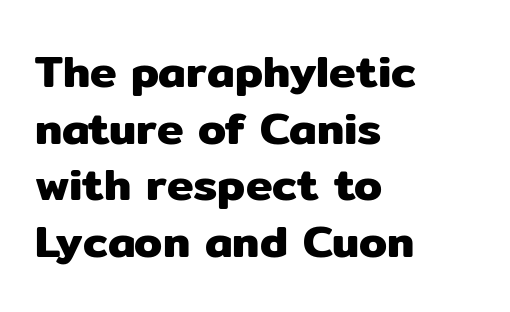
The image shows 45 px sans-serif type, upright; set left-aligned, normal line spacing (1.26x), normal letter spacing, not underlined; low stroke contrast and a medium x-height.
